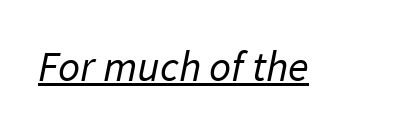
The image shows 43 px regular-weight sans-serif type; set normal letter spacing, underlined; low stroke contrast and a medium x-height.
